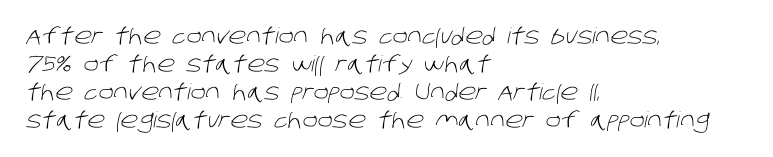
Q: Is the text bold? A: No.
Q: Is the text underlined? A: No.
Q: How is the paragraph aligned? A: Left-aligned.
Q: Is the spacing between letters normal or unusually wide? A: Normal.
Q: Is the spacing between lines tight, normal or loose? A: Normal.
